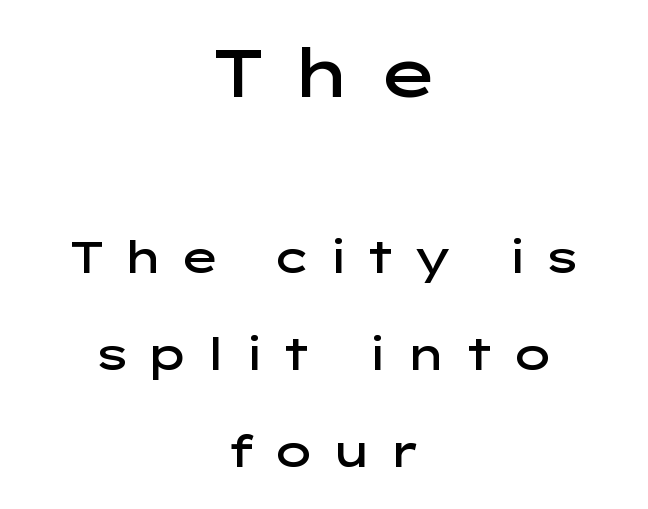
{"serif": "no", "italic": "no", "bold": "semi", "weight": "semibold", "width": "wide", "stroke_contrast": "low", "x_height": "medium", "monospaced": "no", "underline": "no", "align": "center", "line_spacing": "loose", "line_spacing_ratio": 2.2, "letter_spacing": "wide", "letter_spacing_em": 0.33, "larger_block": "first", "size_ratio": 1.5, "glyph_px": 66}
